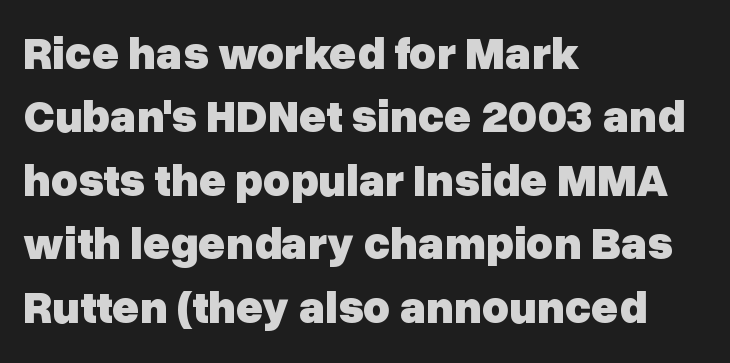
Does extra space separate the letters? No, they use regular spacing. The characters display no serif detailing; their extremities are plain. You could not count columns in this text — the font is proportionally spaced. Honestly, the row spacing looks completely unremarkable. The foot of each line stays bare and open. A full-strength bold gives these letters their thick strokes.
